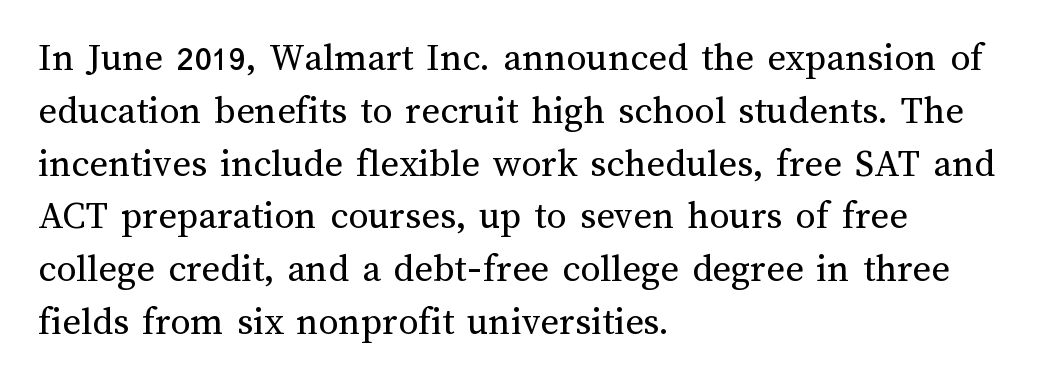
{"italic": "no", "bold": "no", "weight": "regular", "width": "normal", "stroke_contrast": "medium", "x_height": "medium", "monospaced": "no", "underline": "no", "align": "left", "line_spacing": "normal", "line_spacing_ratio": 1.32, "letter_spacing": "normal", "letter_spacing_em": 0.0, "glyph_px": 40}
